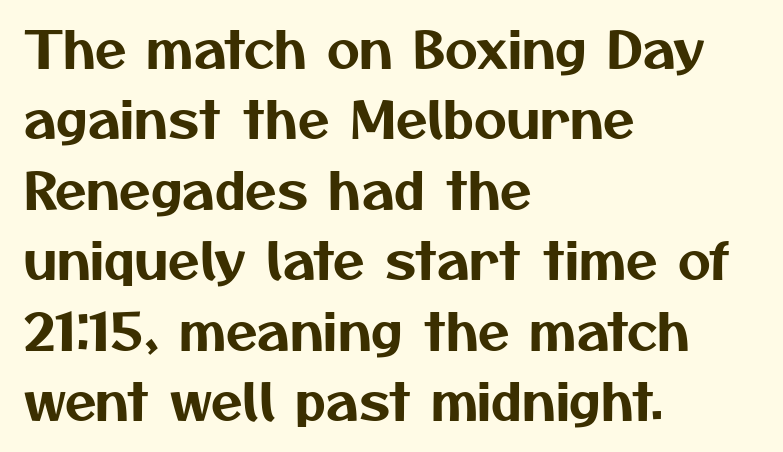
Think of a printed novel: that variable character pitch is what you see here. Where is the straight margin? On the left. Bare-footed words on every line. Vertical spacing — default. In terms of letterform style, serifs are entirely absent.
